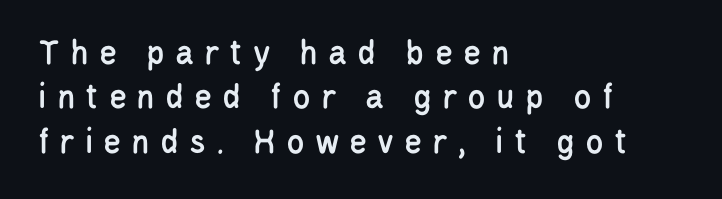
Character widths vary here, with narrow letters taking less room than wide ones. The letterforms stand isolated, each surrounded by extra space. Descenders hang freely into open space. Posture: upright roman. Font category for this specimen: sans-serif.
